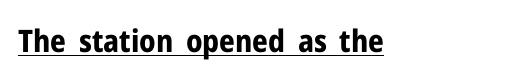
Q: Is the text bold? A: Yes.
Q: Is the text italic (slanted)? A: No, it is upright.
Q: Is the typeface a serif or a sans-serif typeface? A: Sans-serif.
Q: Is the text underlined? A: Yes.
Q: Is the spacing between letters normal or unusually wide? A: Normal.
Q: Width (condensed, normal, or wide)? A: Normal.
Q: Stroke contrast? A: Low.
Q: x-height? A: Medium.
Q: Monospaced? A: No.
